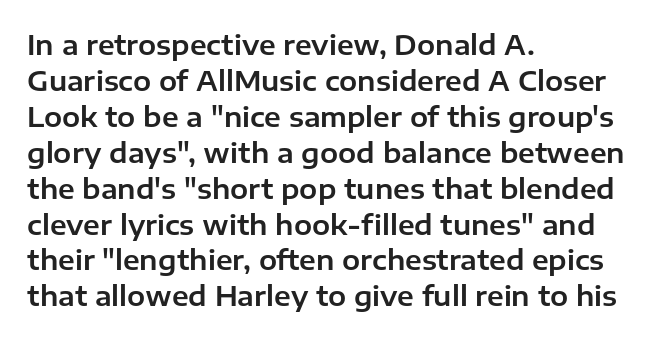
The image shows 27 px text type, upright; set left-aligned, normal line spacing (1.33x), normal letter spacing, not underlined.
